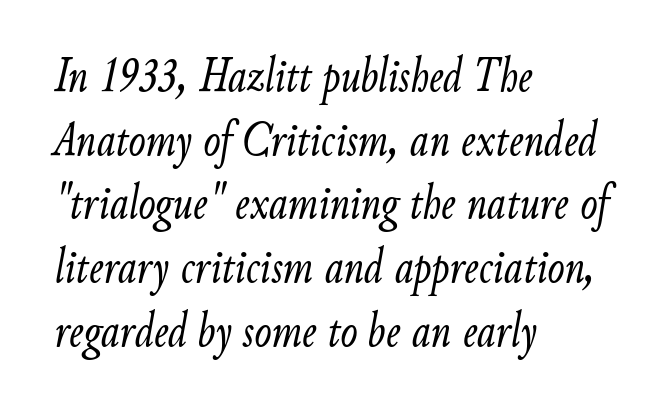
{"italic": "yes", "lean": "right", "slant_degrees": 9, "bold": "no", "weight": "light", "width": "condensed", "stroke_contrast": "low", "x_height": "small", "monospaced": "no", "underline": "no", "align": "left", "line_spacing": "normal", "line_spacing_ratio": 1.25, "letter_spacing": "normal", "letter_spacing_em": 0.0, "glyph_px": 51}
